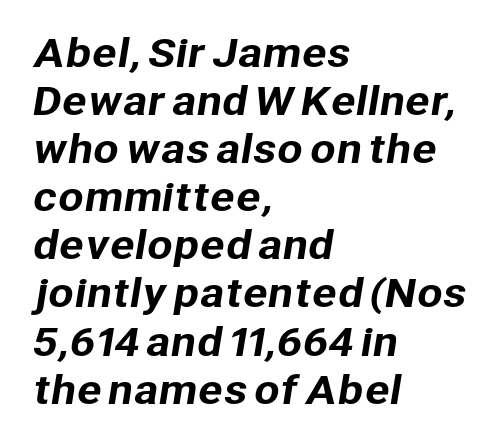
Reading down the column, the eye jumps a familiar distance to each next line. Look at the bottom of the vertical strokes: they stop flat, with no serifs. Alignment: flush left. Note the varied advance widths — an 'i' is clearly narrower than an 'm'.
